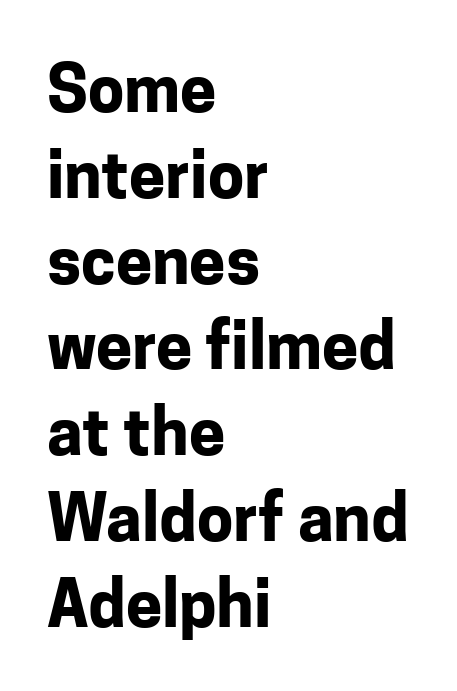
{"serif": "no", "italic": "no", "bold": "yes", "weight": "bold", "width": "normal", "stroke_contrast": "low", "x_height": "medium", "monospaced": "no", "underline": "no", "align": "left", "line_spacing": "normal", "line_spacing_ratio": 1.32, "letter_spacing": "normal", "letter_spacing_em": 0.0, "glyph_px": 65}
